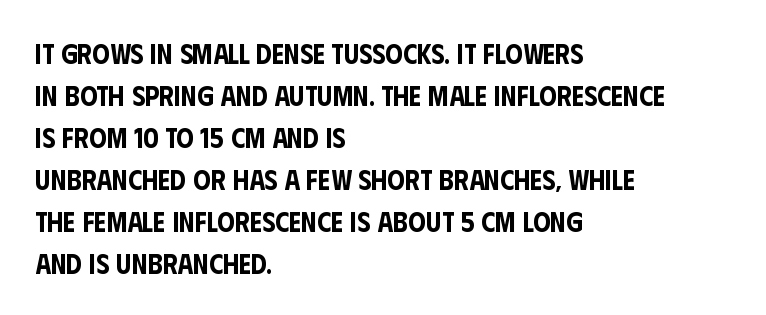
Q: Is the text italic (slanted)? A: No, it is upright.
Q: Is the typeface a serif or a sans-serif typeface? A: Sans-serif.
Q: Is the text underlined? A: No.
Q: How is the paragraph aligned? A: Left-aligned.
Q: Is the spacing between letters normal or unusually wide? A: Normal.
Q: Is the spacing between lines tight, normal or loose? A: Normal.
Q: Width (condensed, normal, or wide)? A: Condensed.
Q: Stroke contrast? A: Low.
Q: x-height? A: Large.
Q: Monospaced? A: No.
